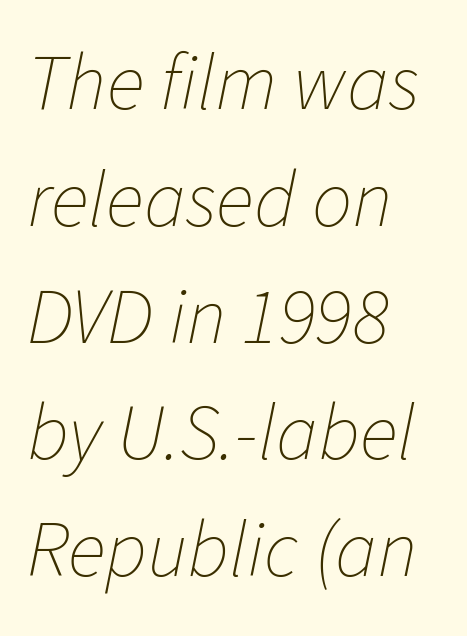
Tracking here is standard; glyphs follow each other at the usual distance. Do the characters align in a grid? No, the font is proportional. The paragraph has a hard left edge and a soft right edge. The glyphs look as if they've been sheared to an angle.
